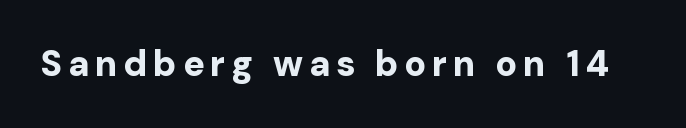
Heavy-handed strokes throughout: this text is bold. Typographically, this falls in the sans-serif category. Is this a fixed-width face? No — the glyphs have proportional, varying widths. Unmarked baselines from the first word to the last.
